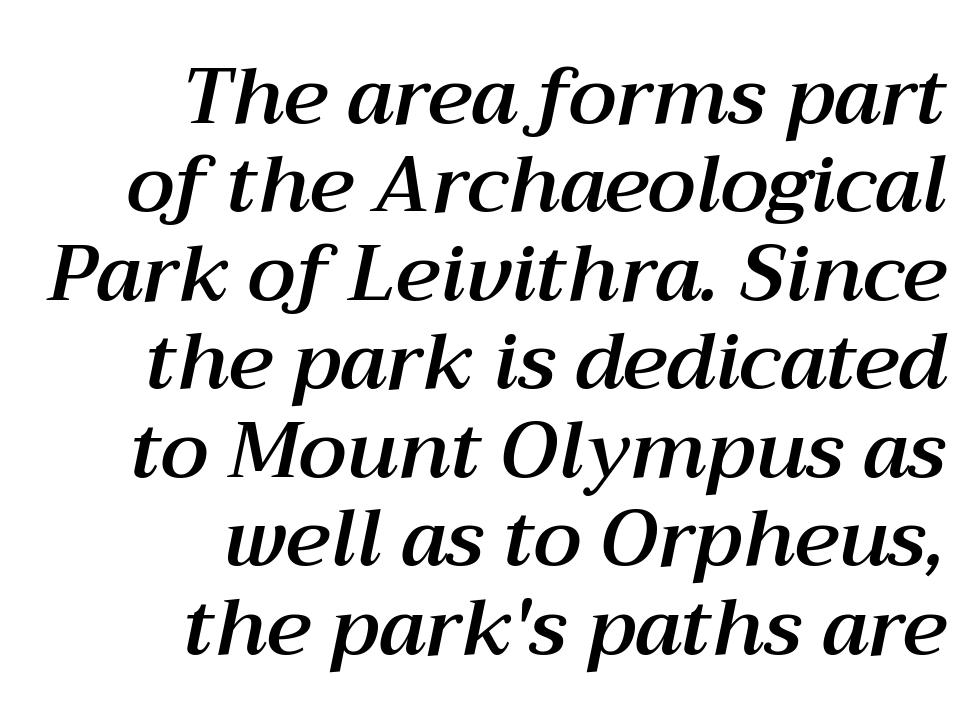
The passage shown leans; its letterforms are oblique. Descenders are the only things crossing below the line. Varying glyph widths throughout — classic text-font behaviour. Notice how the passage keeps a crisp vertical edge on the right only. Quick note: interline space is minimal.
